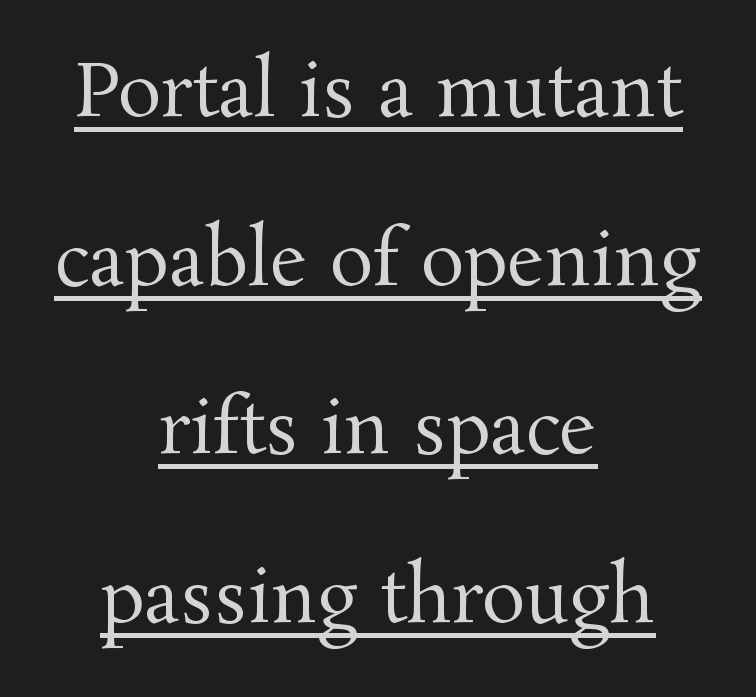
Q: Is the text bold? A: No.
Q: Is the text italic (slanted)? A: No, it is upright.
Q: Is the typeface a serif or a sans-serif typeface? A: Serif.
Q: Is the text underlined? A: Yes.
Q: How is the paragraph aligned? A: Centered.
Q: Is the spacing between letters normal or unusually wide? A: Normal.
Q: Is the spacing between lines tight, normal or loose? A: Loose.
Q: Width (condensed, normal, or wide)? A: Normal.
Q: Stroke contrast? A: Medium.
Q: x-height? A: Medium.
Q: Monospaced? A: No.
